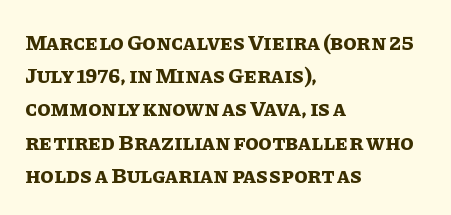
Leading matches the norm, producing a regular column. The area under the type is left untouched. Does extra space separate the letters? No, they use regular spacing. These lines were composed using upright roman letters.
